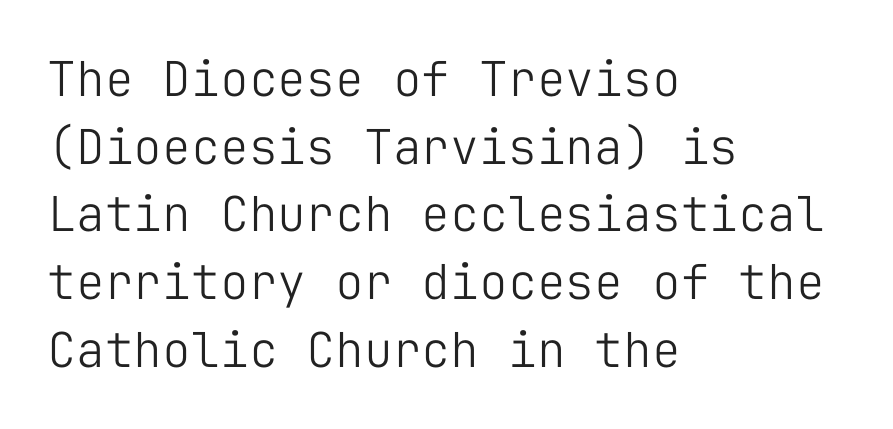
The image shows 48 px light sans-serif type, upright, monospaced; set left-aligned, normal line spacing (1.41x), normal letter spacing, not underlined; low stroke contrast and a medium x-height.
